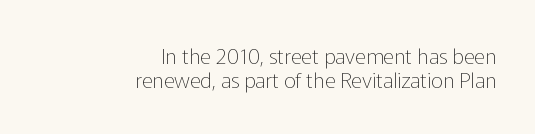
Stems here are at most as thick as an everyday book face. Compared with a flush-left layout, this one pins lines to the opposite, right side. The lettering holds an erect, upright posture throughout. Only glyphs here, with clear space below each row. You could barely slide anything between these rows.
